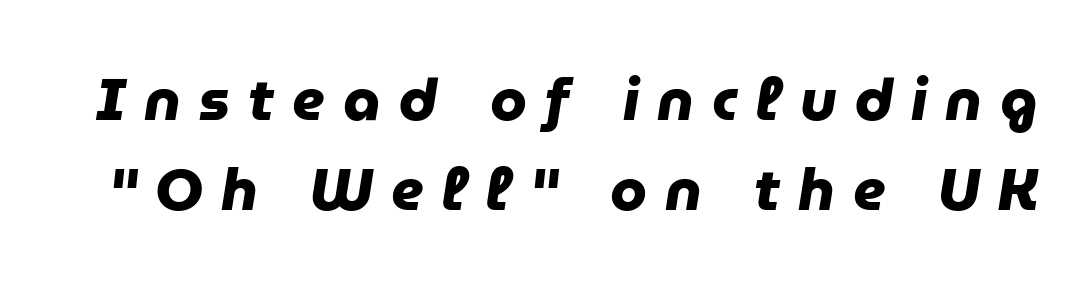
The image shows 59 px heavy sans-serif type; set normal line spacing (1.53x), unusually wide letter spacing (+0.31 em), not underlined; low stroke contrast and a medium x-height.
